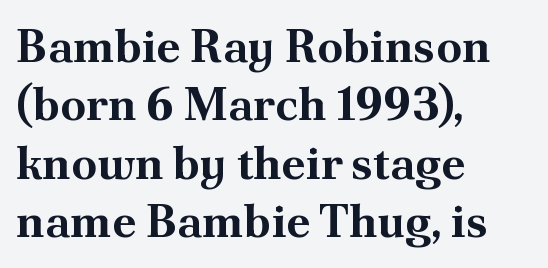
{"serif": "yes", "italic": "no", "bold": "yes", "weight": "bold", "width": "normal", "stroke_contrast": "medium", "x_height": "small", "monospaced": "no", "underline": "no", "align": "left", "line_spacing": "normal", "line_spacing_ratio": 1.27, "letter_spacing": "normal", "letter_spacing_em": 0.0, "glyph_px": 46}
